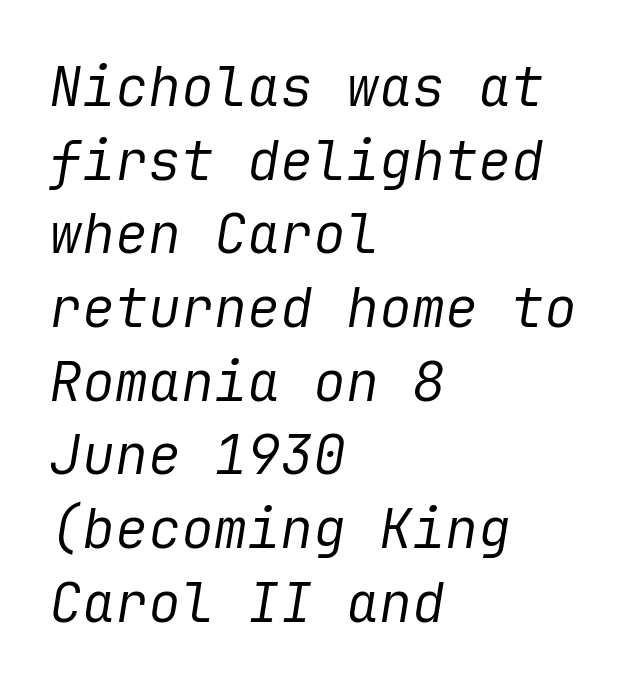
A typesetter would call this leading conventional body-copy spacing. There is no visible air inserted between adjacent glyphs. Italic: yes, the glyphs are oblique. No heavy texture on the line: the type isn't bold. The specimen omits any rule beneath the text block's lines. The rendering anchors every line to the left-hand side.
